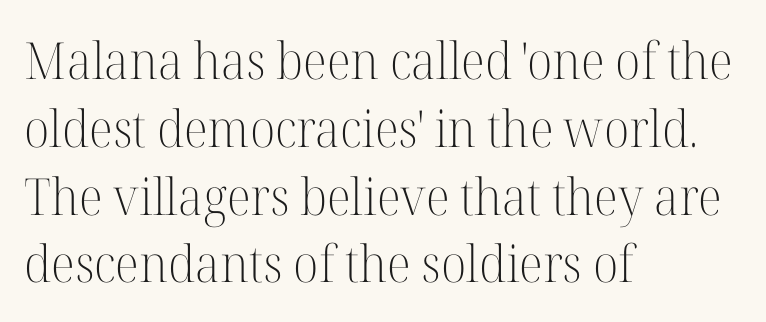
{"serif": "yes", "italic": "no", "bold": "no", "weight": "light", "width": "normal", "stroke_contrast": "high", "x_height": "medium", "monospaced": "no", "underline": "no", "align": "left", "line_spacing": "normal", "line_spacing_ratio": 1.33, "letter_spacing": "normal", "letter_spacing_em": 0.0, "glyph_px": 51}
